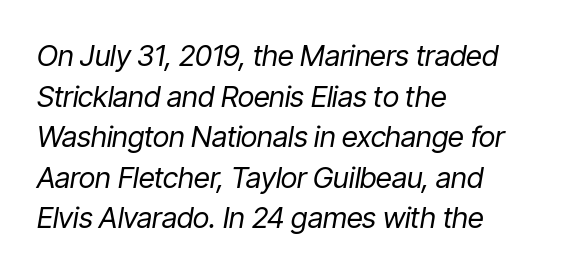
The image shows 29 px regular-weight, condensed type, italic (leaning right); set left-aligned, normal line spacing (1.4x), normal letter spacing, not underlined; low stroke contrast and a medium x-height.
